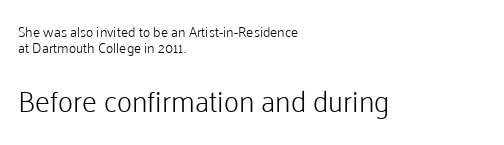
Vertical spacing — tight. Weight class: somewhere from thin through regular. Here the glyphs are tracked normally, forming tight word shapes. The typeface chosen for these lines omits serifs.
